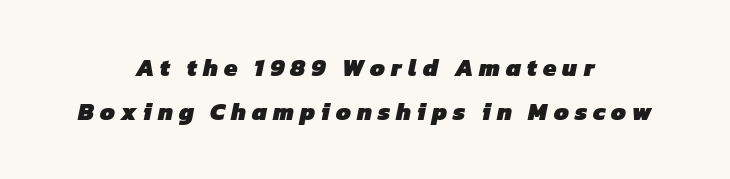
{"bold": "yes", "underline": "no", "align": "center", "line_spacing_ratio": 1.83, "letter_spacing": "wide", "letter_spacing_em": 0.25, "glyph_px": 24}
